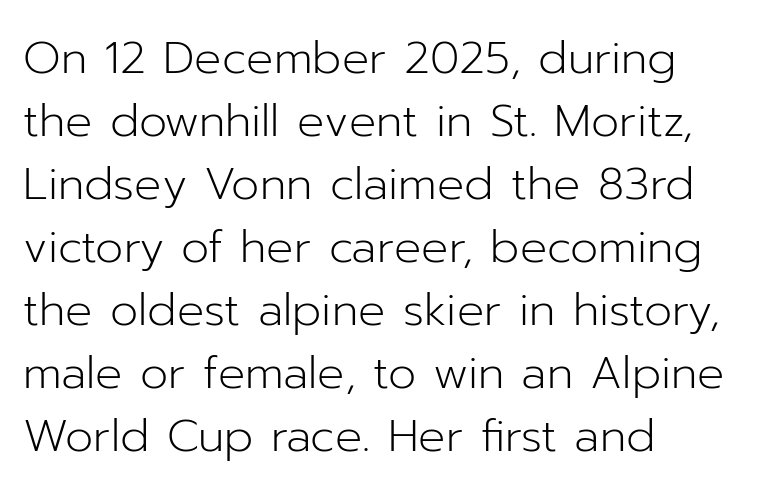
You could not count columns in this text — the font is proportionally spaced. What's the leading like? Ordinary, nothing unusual. Spacing between characters is what you'd get straight out of the box. Is the type heavy? It reads as light-to-regular instead. A student would call this left alignment; a typographer would say flush left, rag right. Designer's note — italics off, roman on.
